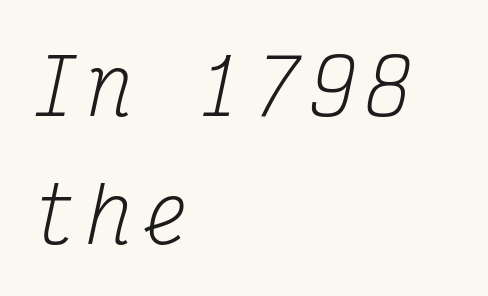
The image shows 76 px regular-weight, condensed serif type, italic (leaning right), monospaced; set left-aligned, normal line spacing (1.69x), not underlined; medium stroke contrast and a medium x-height.
